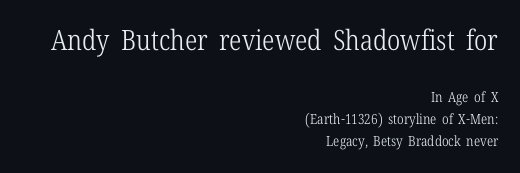
Q: Is the text bold? A: No.
Q: Is the text italic (slanted)? A: No, it is upright.
Q: Is the typeface a serif or a sans-serif typeface? A: Serif.
Q: Is the text underlined? A: No.
Q: How is the paragraph aligned? A: Right-aligned.
Q: Is the spacing between letters normal or unusually wide? A: Normal.
Q: Is the spacing between lines tight, normal or loose? A: Normal.
Q: Which block of text is set in a larger size, the first (top) or the second (bottom)? A: The first (top) one.
Q: Width (condensed, normal, or wide)? A: Condensed.
Q: Stroke contrast? A: Low.
Q: x-height? A: Medium.
Q: Monospaced? A: No.
